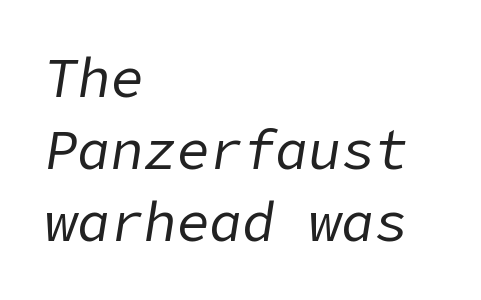
No extra tracking has been applied to these lines. Type without underlining. Each new line begins a customary step beneath the previous one. Is this a heavy cut? Hardly; it is regular or lighter. In terms of posture, this sample is oblique.
